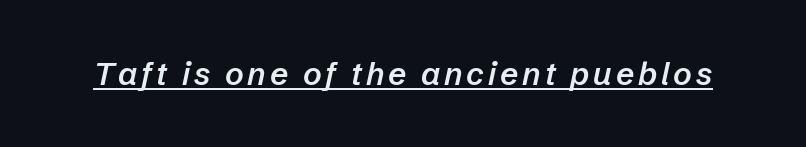
Yep, that's italic — everything's leaning. These lines carry some extra weight — a demibold, not a full bold. The passage shown is underscored from start to finish. Here the designer chose a conventional face with non-uniform glyph widths.
